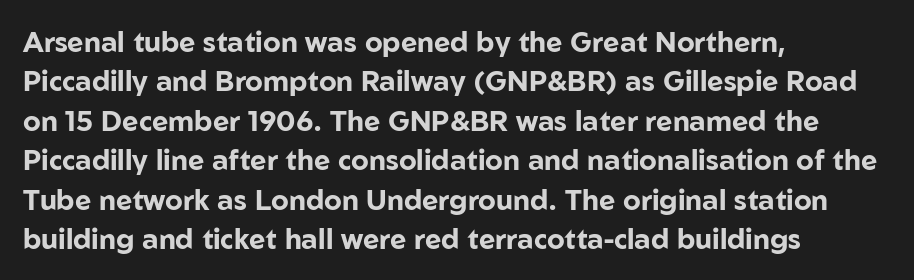
{"serif": "no", "italic": "no", "bold": "yes", "weight": "bold", "width": "normal", "stroke_contrast": "low", "x_height": "medium", "monospaced": "no", "underline": "no", "align": "left", "line_spacing": "normal", "line_spacing_ratio": 1.41, "letter_spacing": "normal", "letter_spacing_em": 0.0, "glyph_px": 28}
